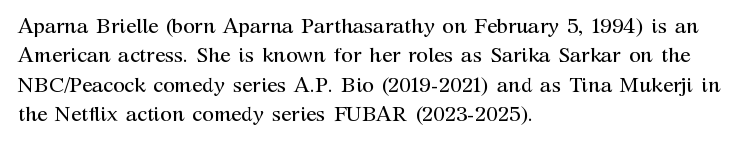
The image shows 21 px text type, upright; set left-aligned, normal line spacing (1.4x), normal letter spacing, not underlined.
